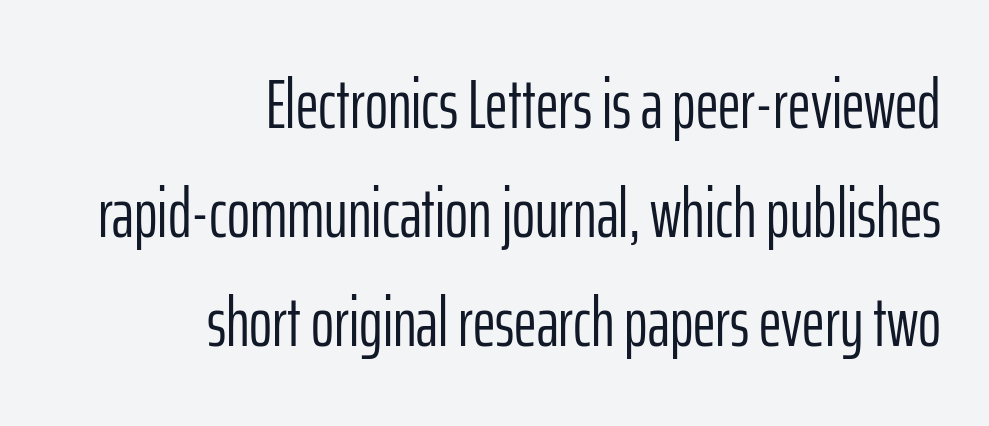
Line ends are locked; line starts wander. A typesetter would label this face a sans. The characters are drawn with everyday or finer stroke widths. Summary of vertical rhythm: regular, with standard interline spacing.
